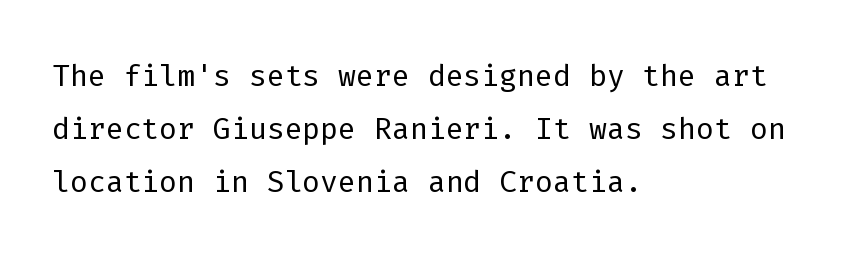
The image shows 42 px light sans-serif type, upright, monospaced; set left-aligned, normal line spacing (1.26x), normal letter spacing, not underlined; low stroke contrast and a medium x-height.
